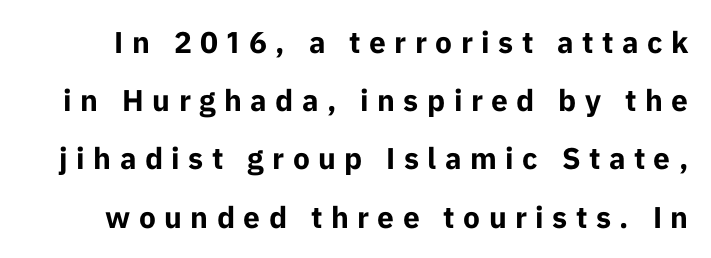
Q: Is the text bold? A: Yes.
Q: Is the text italic (slanted)? A: No, it is upright.
Q: Is the typeface a serif or a sans-serif typeface? A: Sans-serif.
Q: Is the text underlined? A: No.
Q: Is the spacing between letters normal or unusually wide? A: Unusually wide.
Q: Is the spacing between lines tight, normal or loose? A: Loose.
Q: Width (condensed, normal, or wide)? A: Normal.
Q: Stroke contrast? A: Low.
Q: x-height? A: Medium.
Q: Monospaced? A: No.
